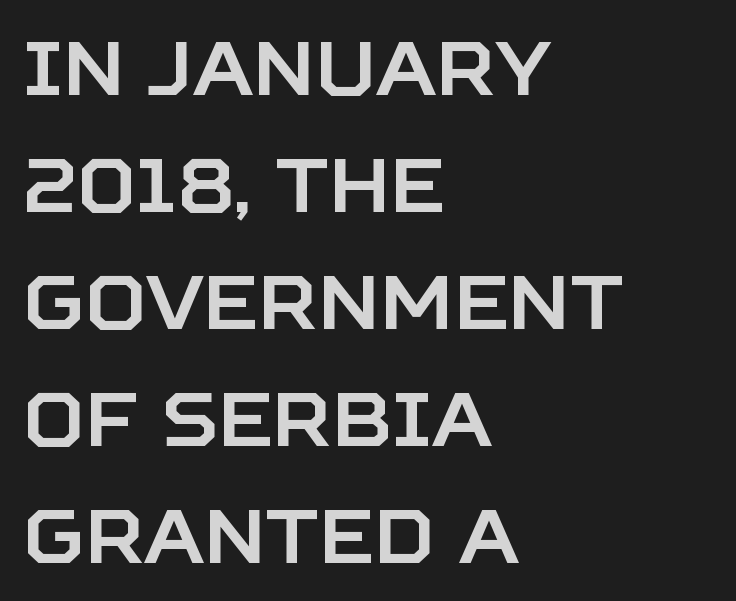
{"serif": "no", "italic": "no", "width": "normal", "stroke_contrast": "low", "x_height": "large", "monospaced": "no", "underline": "no", "align": "left", "line_spacing": "normal", "line_spacing_ratio": 1.56, "letter_spacing": "normal", "letter_spacing_em": 0.0, "glyph_px": 75}
